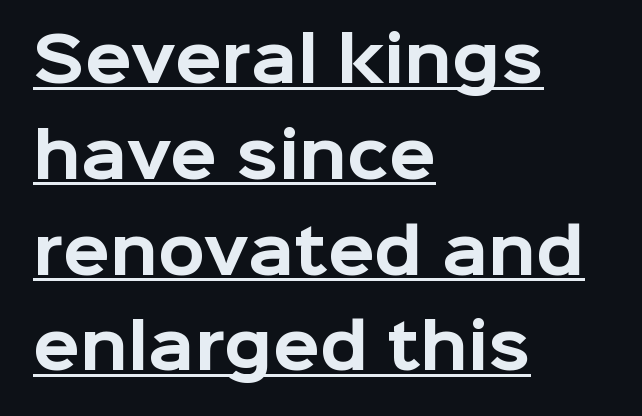
The image shows 61 px bold sans-serif type, upright; set left-aligned, normal line spacing (1.57x), normal letter spacing, underlined; low stroke contrast and a medium x-height.
